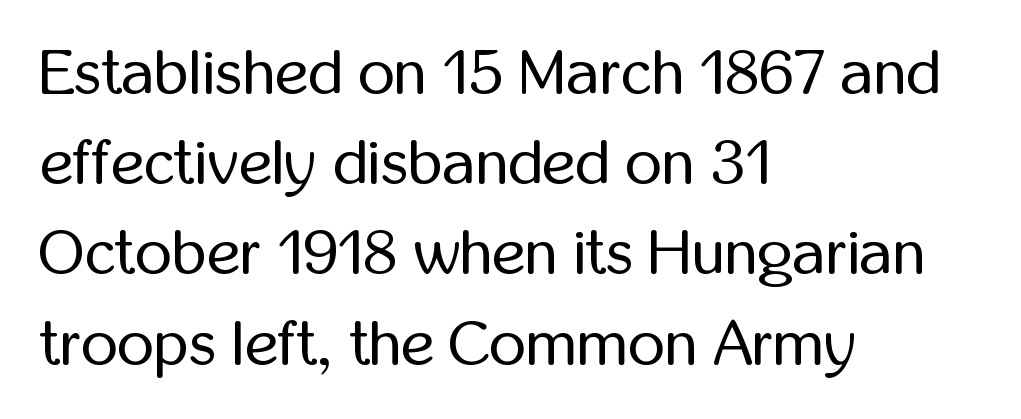
Q: Is the text bold? A: No.
Q: Is the text italic (slanted)? A: No, it is upright.
Q: Is the typeface a serif or a sans-serif typeface? A: Sans-serif.
Q: Is the text underlined? A: No.
Q: How is the paragraph aligned? A: Left-aligned.
Q: Is the spacing between letters normal or unusually wide? A: Normal.
Q: Is the spacing between lines tight, normal or loose? A: Normal.
Q: Width (condensed, normal, or wide)? A: Condensed.
Q: Stroke contrast? A: Low.
Q: x-height? A: Medium.
Q: Monospaced? A: No.
